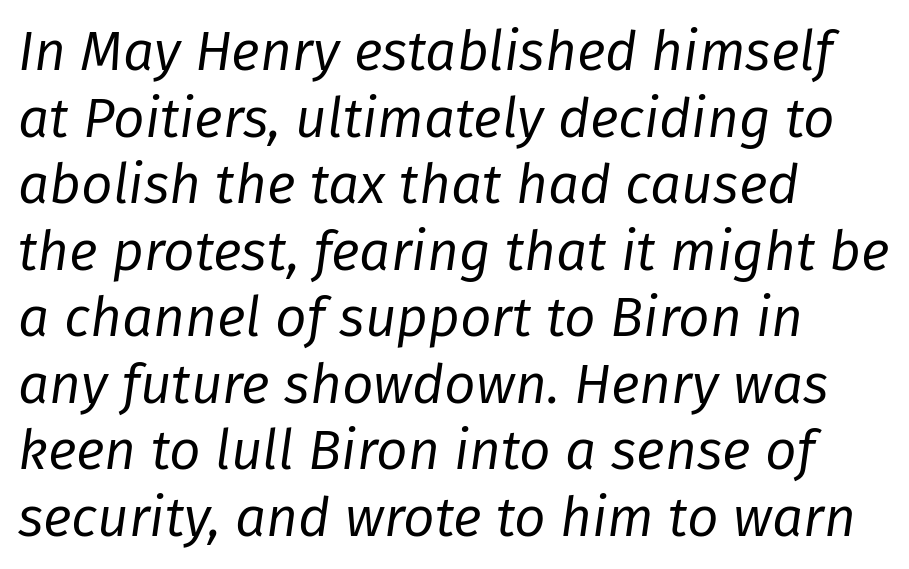
The typesetting does not lean heavy: it is not bold. It's the slanting kind of type. The lines in this sample share a left origin and differ only in where they stop. This sample has the flowing, uneven cadence of proportional lettering. The passage shown is not underscored anywhere. Short note: letters normally spaced.
